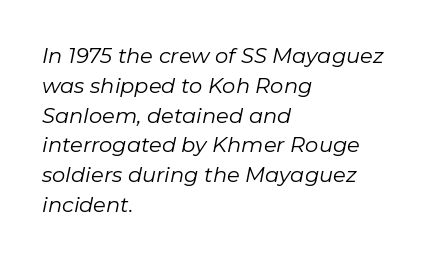
No word sits above an underline. One glance says typical: line gaps are just what's usual. The font is comparable to plain body text, perhaps lighter. Does the copy run flush right? No — it runs flush left. What stands out about the letter spacing? Nothing — it is the standard amount.
